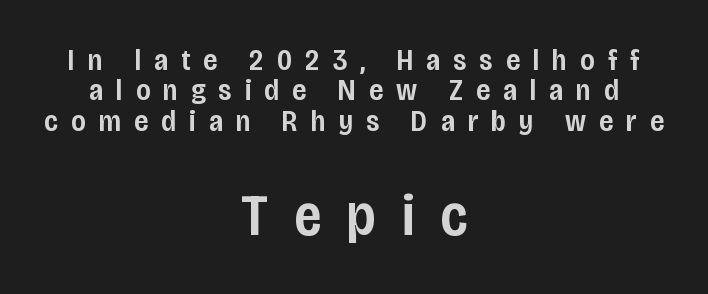
In terms of posture, this sample is upright. The passage shown is semibold, sitting just below true bold. The rendering uses natural spacing where letterforms have individual widths. Larger block? The one below; the one above is distinctly smaller. Tracking value appears strongly positive — letters spread wide. Words float on clear page, feet unadorned.
